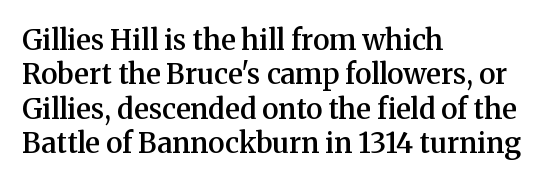
This is the in-between weight designers call semibold or demi. Posture: upright roman. The rendering uses natural spacing where letterforms have individual widths. In terms of letterspacing, this is plain default setting.
